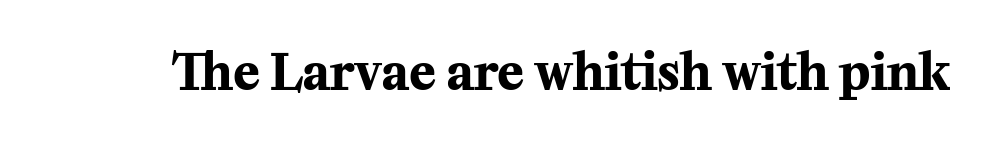
{"serif": "yes", "italic": "no", "bold": "yes", "weight": "bold", "width": "normal", "stroke_contrast": "medium", "x_height": "medium", "monospaced": "no", "underline": "no", "letter_spacing": "normal", "letter_spacing_em": 0.0, "glyph_px": 49}
